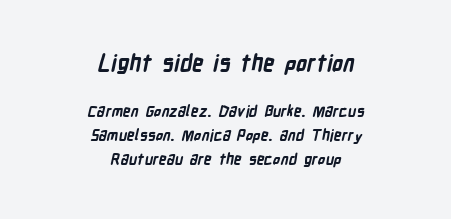
Q: Is the text bold? A: Yes.
Q: Is the text underlined? A: No.
Q: How is the paragraph aligned? A: Centered.
Q: Is the spacing between letters normal or unusually wide? A: Normal.
Q: Is the spacing between lines tight, normal or loose? A: Normal.
Q: Which block of text is set in a larger size, the first (top) or the second (bottom)? A: The first (top) one.
